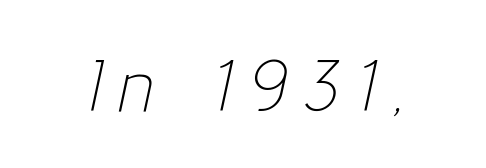
The image shows 73 px thin, condensed type, italic (leaning right); set unusually wide letter spacing (+0.28 em), not underlined; low stroke contrast and a medium x-height.
